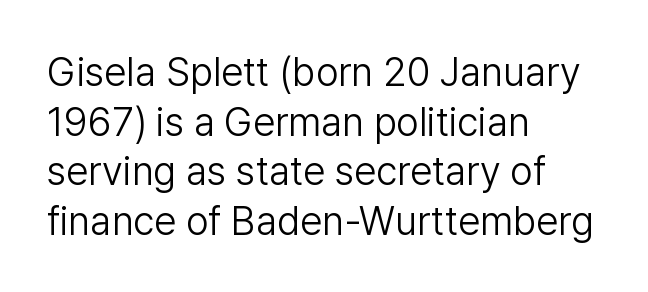
{"serif": "no", "italic": "no", "bold": "no", "weight": "light", "width": "normal", "stroke_contrast": "low", "x_height": "medium", "monospaced": "no", "underline": "no", "align": "left", "line_spacing_ratio": 1.24, "letter_spacing": "normal", "letter_spacing_em": 0.0, "glyph_px": 40}
